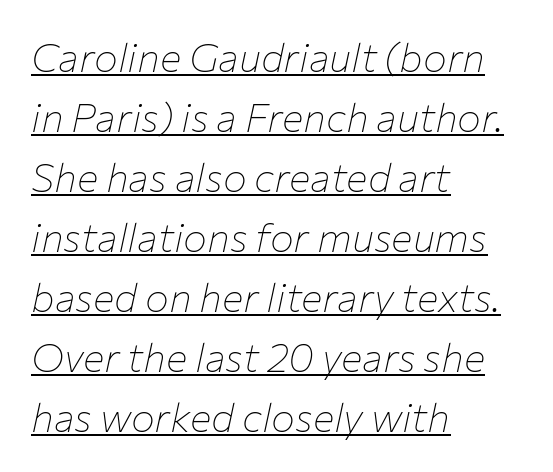
{"italic": "yes", "lean": "right", "slant_degrees": 12, "bold": "no", "weight": "thin", "width": "normal", "stroke_contrast": "low", "x_height": "medium", "monospaced": "no", "underline": "yes", "align": "left", "line_spacing": "normal", "line_spacing_ratio": 1.5, "letter_spacing": "normal", "letter_spacing_em": 0.0, "glyph_px": 40}
